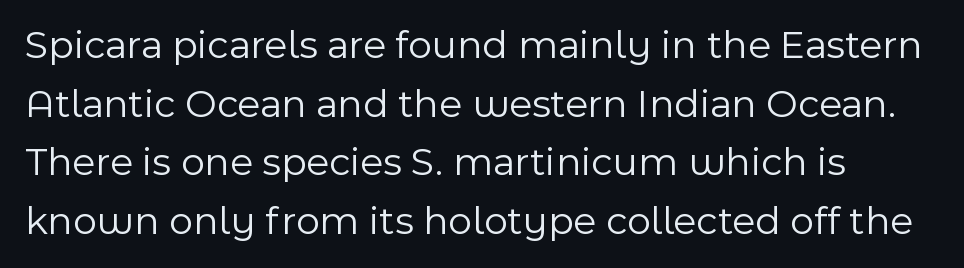
The image shows 41 px light sans-serif type, upright; set left-aligned, normal line spacing (1.43x), normal letter spacing, not underlined; a medium x-height.
